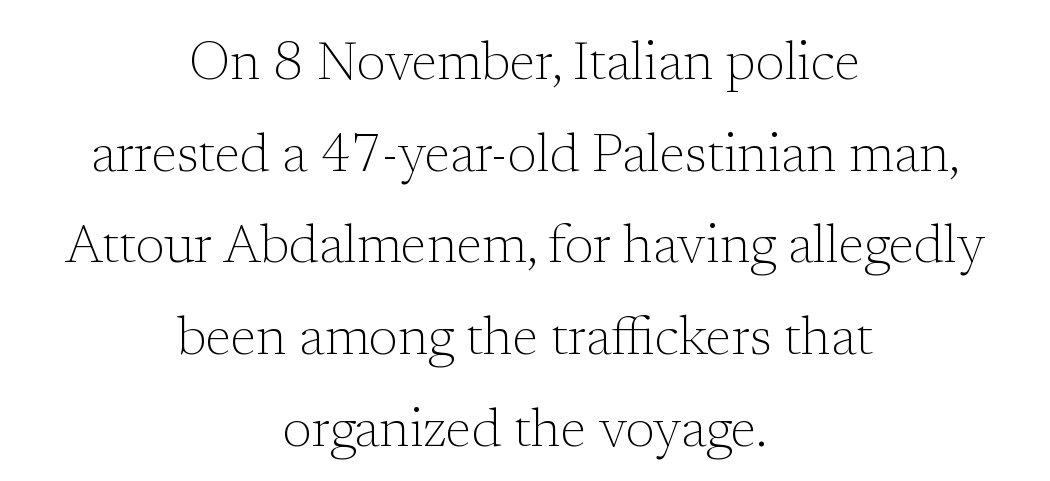
The axis of the letterforms is exactly vertical. Stroke mass is kept to a normal reading level or below. The text block is weighted toward neither margin, spreading evenly from the middle. This sample uses a serif face. The passage shown is not underscored anywhere. The gaps between neighbouring characters are ordinary and unremarkable.
